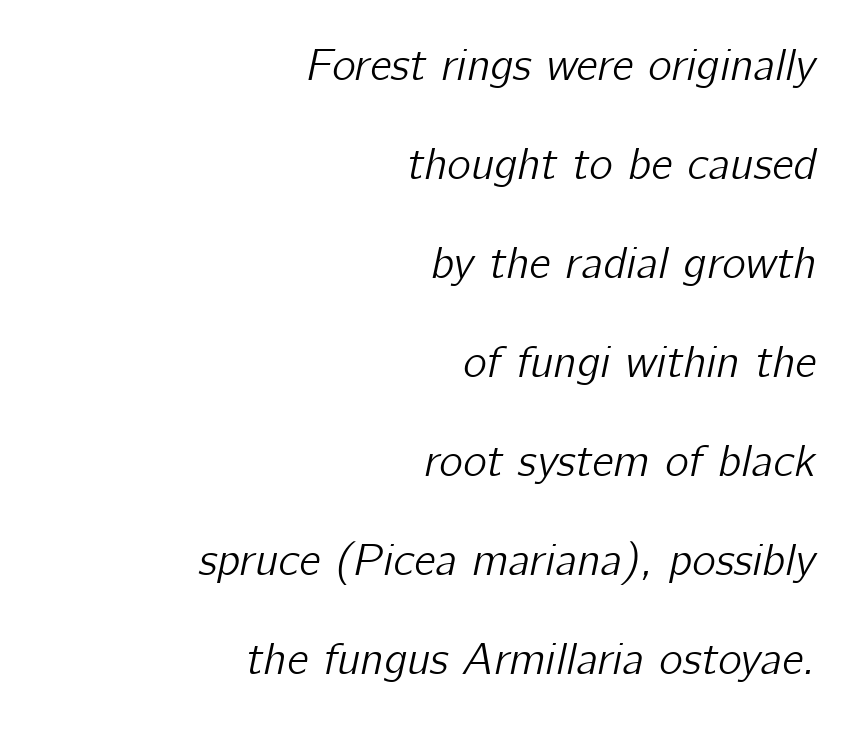
Widely set lines give the paragraph a tall, airy silhouette. The words here are not underlined. The glyphs look as if they've been sheared to an angle. Which margin do the lines hug? The right one — the left edge is uneven.
